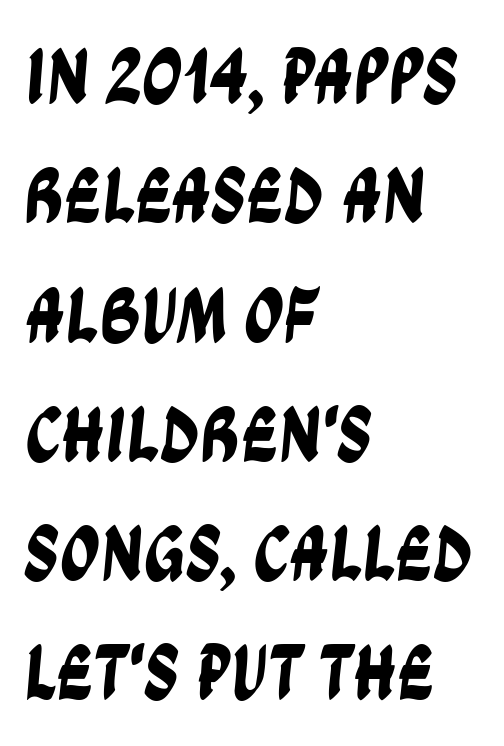
Q: Is the typeface a serif or a sans-serif typeface? A: Sans-serif.
Q: Is the text underlined? A: No.
Q: How is the paragraph aligned? A: Left-aligned.
Q: Is the spacing between letters normal or unusually wide? A: Normal.
Q: Is the spacing between lines tight, normal or loose? A: Normal.
Q: Width (condensed, normal, or wide)? A: Condensed.
Q: Stroke contrast? A: Low.
Q: x-height? A: Large.
Q: Monospaced? A: No.
